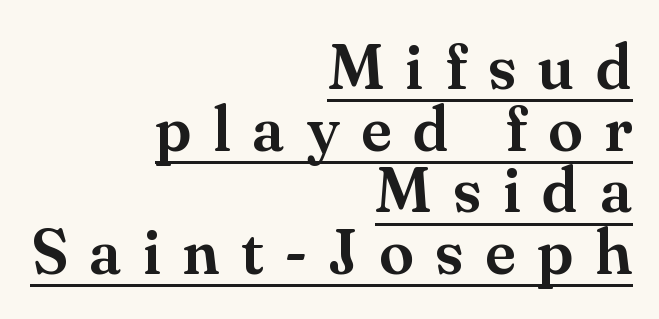
Q: Is the text italic (slanted)? A: No, it is upright.
Q: Is the typeface a serif or a sans-serif typeface? A: Serif.
Q: Is the text underlined? A: Yes.
Q: How is the paragraph aligned? A: Right-aligned.
Q: Is the spacing between letters normal or unusually wide? A: Unusually wide.
Q: Is the spacing between lines tight, normal or loose? A: Tight.
Q: Width (condensed, normal, or wide)? A: Normal.
Q: Stroke contrast? A: Medium.
Q: x-height? A: Small.
Q: Monospaced? A: No.
